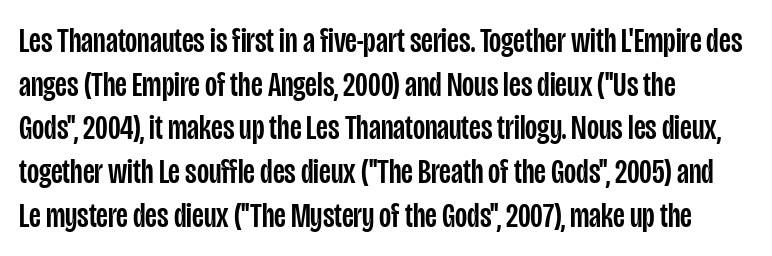
The vertical gap from one line to the next is medium. The line texture is even and compact thanks to regular tracking. This rendering features lettering with no underline. No italicization has been applied; the sample stays upright.
